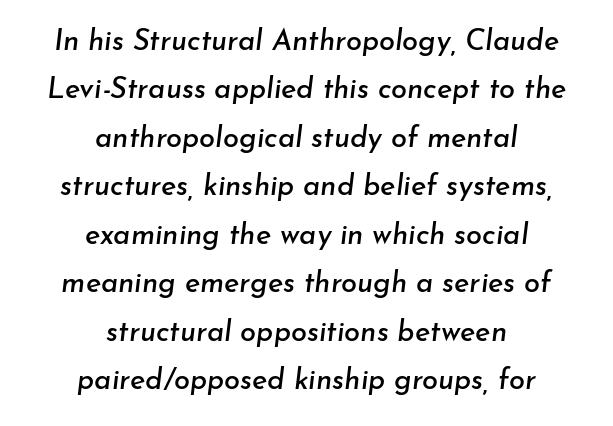
{"italic": "yes", "lean": "right", "slant_degrees": 7, "width": "normal", "stroke_contrast": "low", "x_height": "small", "monospaced": "no", "underline": "no", "align": "center", "line_spacing": "normal", "line_spacing_ratio": 1.67, "letter_spacing": "normal", "letter_spacing_em": 0.0, "glyph_px": 29}
